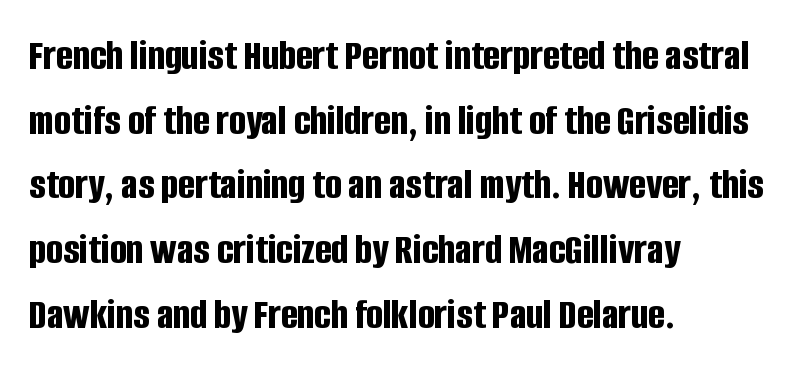
The image shows 44 px bold, condensed sans-serif type, upright; set left-aligned, normal line spacing (1.47x), normal letter spacing, not underlined; low stroke contrast and a large x-height.
